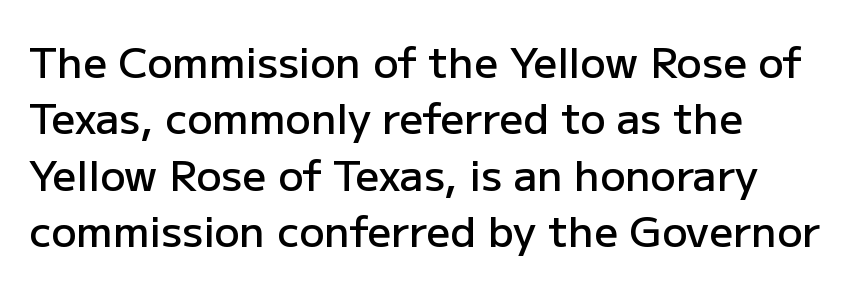
Strokes here are thickened, but only to semibold level. The text was rendered using a sans face with plain stroke endings. Clear beneath every line of the passage. The lettering holds an erect, upright posture throughout. Interline gaps are of average width in this sample.
